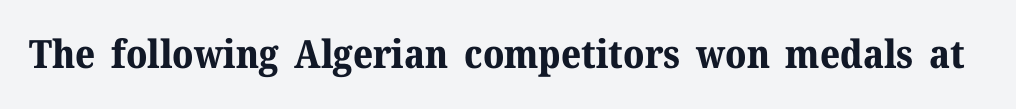
The letters sit at their default tracking, neither squeezed nor spread. Yep, those are serifs on the letters. Do the letters lean? They stand straight. The letters advance in unequal steps, a hallmark of proportional type.
